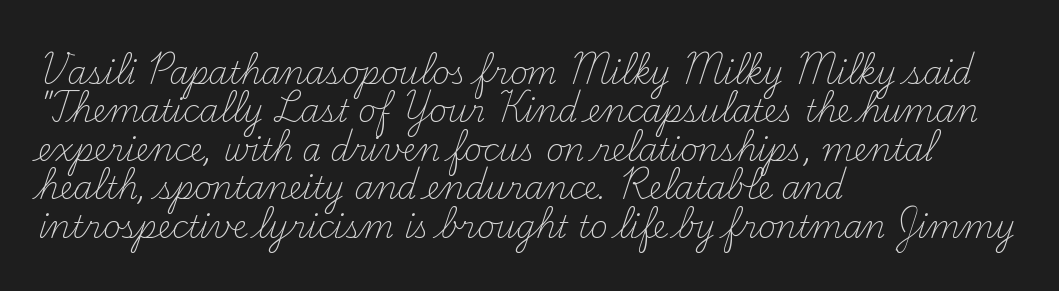
Q: Is the text bold? A: No.
Q: Is the text italic (slanted)? A: Yes.
Q: Is the text underlined? A: No.
Q: How is the paragraph aligned? A: Left-aligned.
Q: Is the spacing between letters normal or unusually wide? A: Normal.
Q: Width (condensed, normal, or wide)? A: Normal.
Q: Stroke contrast? A: Medium.
Q: x-height? A: Small.
Q: Monospaced? A: No.
